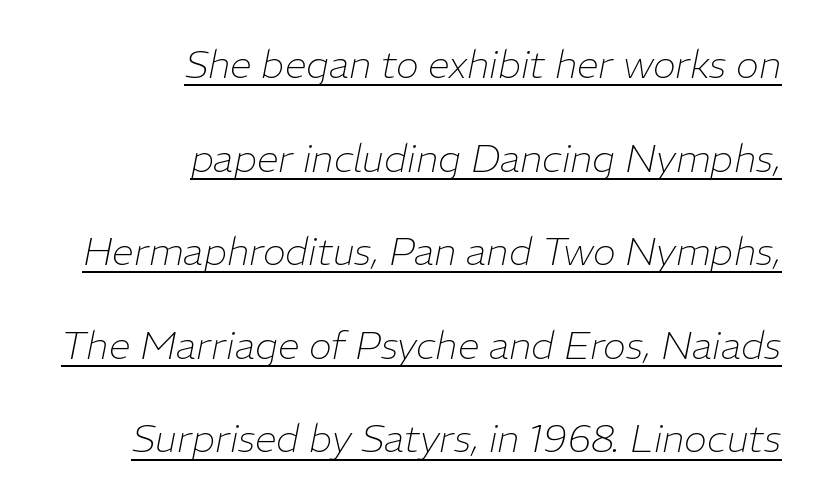
Where is the straight margin? On the right. Compared with typical paragraphs, the rows here are farther apart. Each line of the rendering has a horizontal stroke beneath the glyphs. The line texture is even and compact thanks to regular tracking. The font is comparable to plain body text, perhaps lighter.
